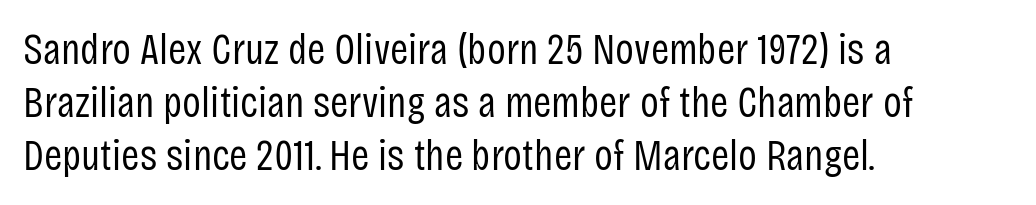
The rendering anchors every line to the left-hand side. Looks like regular typesetting: each glyph gets only the width it needs. Bare-footed words on every line. No feet cap the strokes, marking this as sans-serif type.
